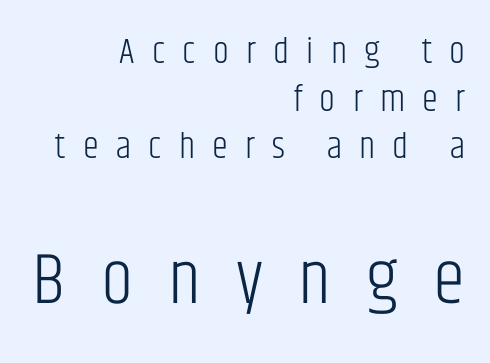
{"serif": "no", "italic": "no", "bold": "no", "weight": "light", "width": "condensed", "stroke_contrast": "low", "x_height": "large", "monospaced": "no", "underline": "no", "align": "right", "line_spacing": "normal", "line_spacing_ratio": 1.32, "letter_spacing": "wide", "letter_spacing_em": 0.48, "larger_block": "second", "size_ratio": 2.03, "glyph_px": 73}
